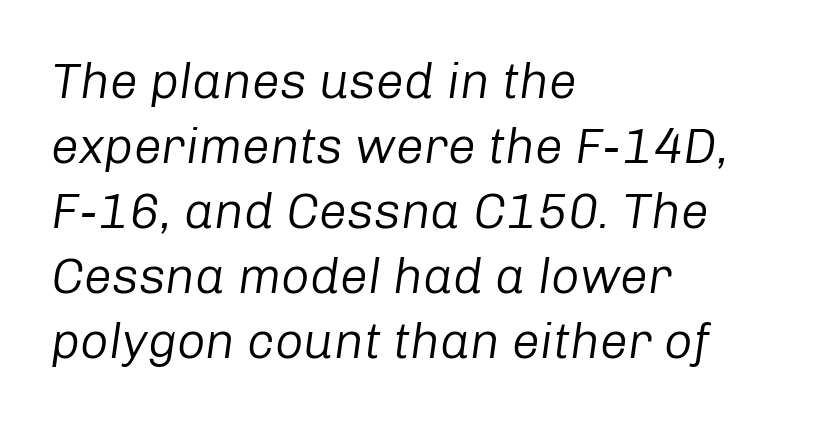
The rag falls on the right side of this text block. Compared with typical body copy, the letter spacing here is the same. This sample has the flowing, uneven cadence of proportional lettering. The area under the type is left untouched. Every character sits at an angle, as italics do.
